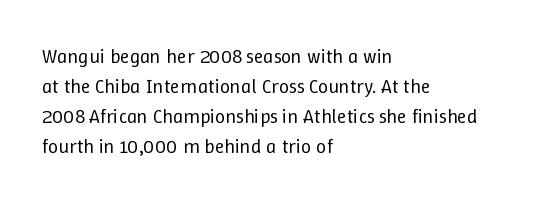
The image shows 20 px text type, upright; set left-aligned, normal line spacing (1.5x), normal letter spacing, not underlined.
